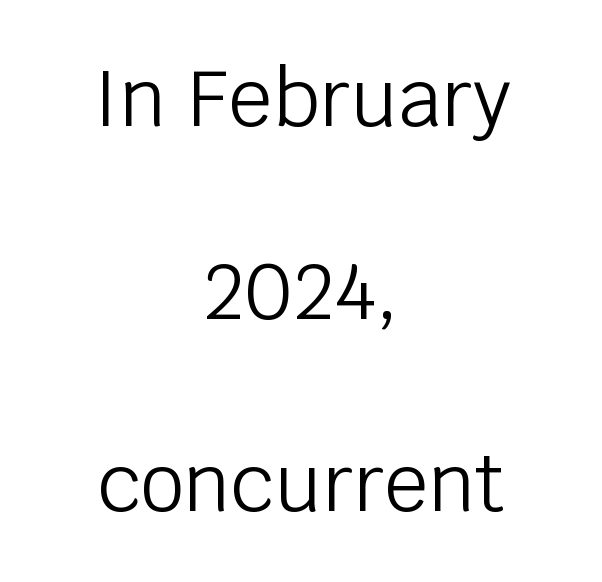
Q: Is the text bold? A: No.
Q: Is the text italic (slanted)? A: No, it is upright.
Q: Is the typeface a serif or a sans-serif typeface? A: Sans-serif.
Q: Is the text underlined? A: No.
Q: How is the paragraph aligned? A: Centered.
Q: Is the spacing between letters normal or unusually wide? A: Normal.
Q: Is the spacing between lines tight, normal or loose? A: Loose.
Q: Width (condensed, normal, or wide)? A: Normal.
Q: Stroke contrast? A: Low.
Q: x-height? A: Large.
Q: Monospaced? A: No.
